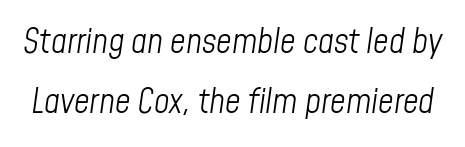
Each letter keeps its own natural width here, so spacing adapts to shape. Words appear dense and cohesive because spacing is normal. The characters are drawn with everyday or finer stroke widths. Every character sits at an angle, as italics do.
